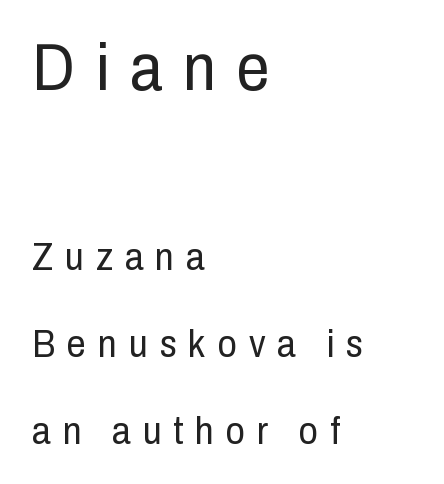
{"serif": "no", "italic": "no", "bold": "no", "weight": "regular", "width": "condensed", "stroke_contrast": "low", "x_height": "medium", "monospaced": "no", "underline": "no", "align": "left", "line_spacing": "loose", "line_spacing_ratio": 2.29, "letter_spacing": "wide", "letter_spacing_em": 0.31, "larger_block": "first", "size_ratio": 1.74, "glyph_px": 66}
